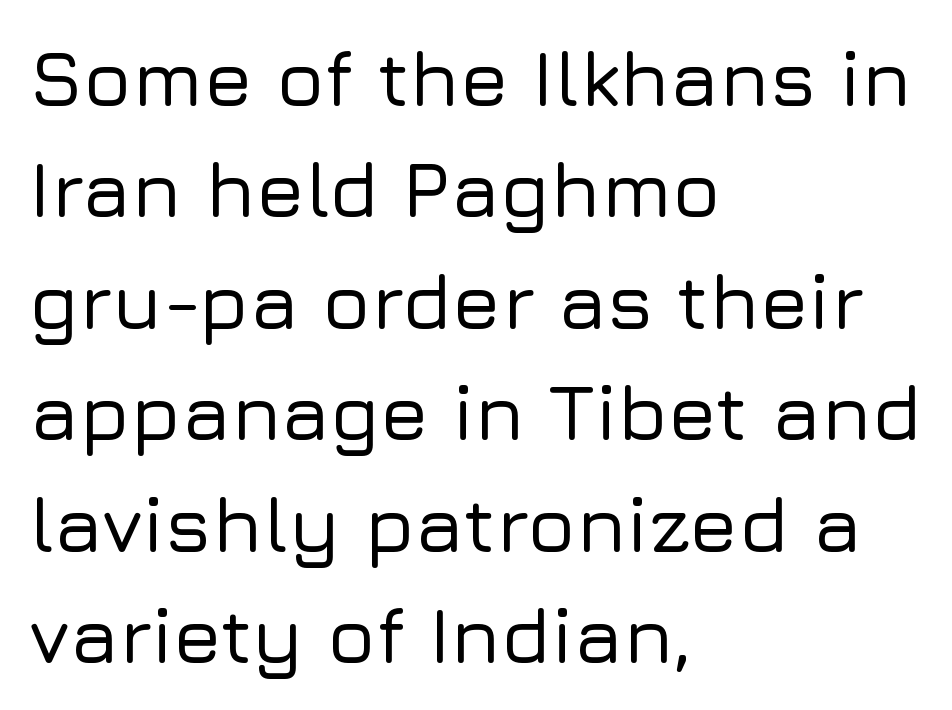
The letters sit at their default tracking, neither squeezed nor spread. These lines are rendered in a variable-pitch font. Reading down the column, the eye jumps a familiar distance to each next line. The baseline area is clear.
